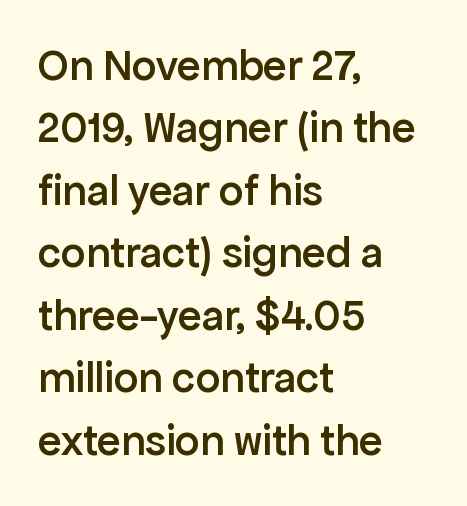
Q: Is the text bold? A: Semi-bold.
Q: Is the text italic (slanted)? A: No, it is upright.
Q: Is the typeface a serif or a sans-serif typeface? A: Sans-serif.
Q: Is the text underlined? A: No.
Q: How is the paragraph aligned? A: Left-aligned.
Q: Is the spacing between letters normal or unusually wide? A: Normal.
Q: Is the spacing between lines tight, normal or loose? A: Normal.
Q: Width (condensed, normal, or wide)? A: Normal.
Q: Stroke contrast? A: Low.
Q: x-height? A: Medium.
Q: Monospaced? A: No.
